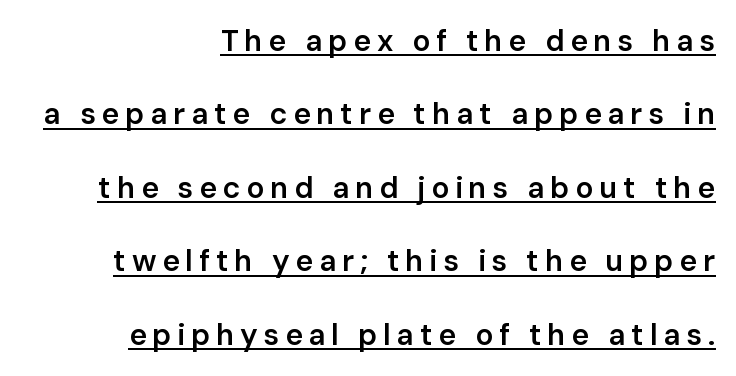
The leading is generous, giving the passage an open texture. The passage shown is underscored from start to finish. Students, this is semibold: more ink than regular, less than bold. Is this a fixed-width face? No — the glyphs have proportional, varying widths. Line endings align vertically; line beginnings do not.
